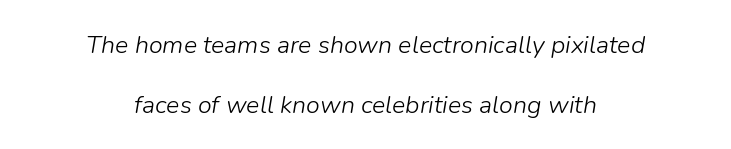
The image shows 25 px text type, italic (leaning right); set centered, loose line spacing (2.39x), normal letter spacing, not underlined.
